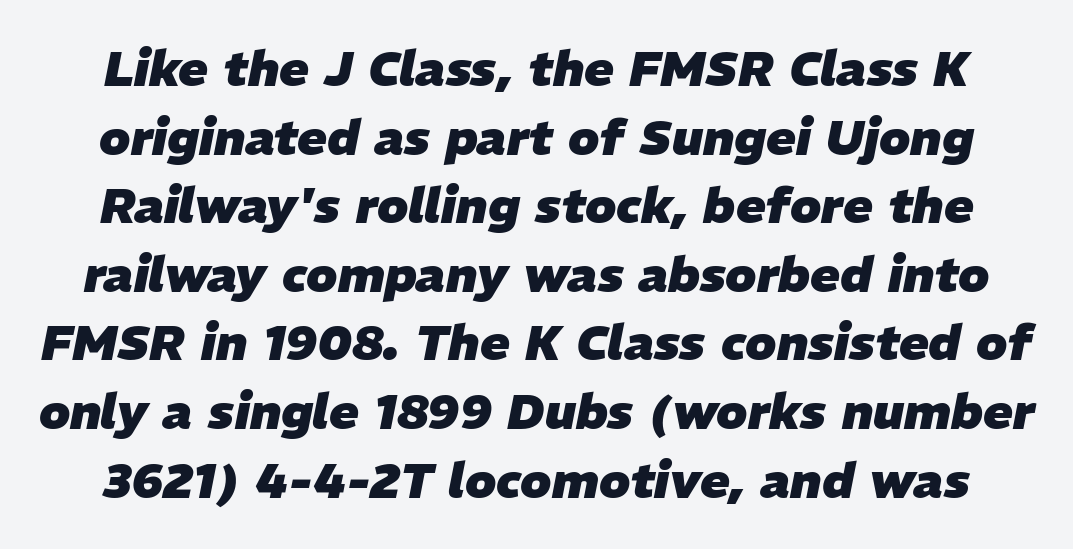
Q: Is the text bold? A: Yes.
Q: Is the text italic (slanted)? A: Yes, it leans right by about 11 degrees.
Q: Is the text underlined? A: No.
Q: Is the spacing between letters normal or unusually wide? A: Normal.
Q: Is the spacing between lines tight, normal or loose? A: Normal.
Q: Width (condensed, normal, or wide)? A: Normal.
Q: Stroke contrast? A: Low.
Q: x-height? A: Medium.
Q: Monospaced? A: No.
